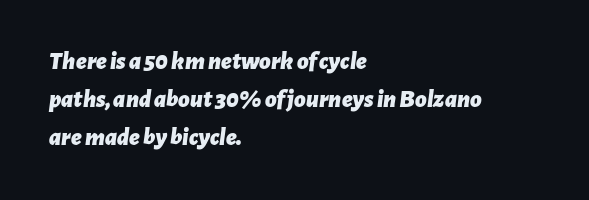
Q: Is the text bold? A: Yes.
Q: Is the text italic (slanted)? A: Yes, it leans right by about 7 degrees.
Q: Is the text underlined? A: No.
Q: How is the paragraph aligned? A: Left-aligned.
Q: Is the spacing between letters normal or unusually wide? A: Normal.
Q: Is the spacing between lines tight, normal or loose? A: Normal.
